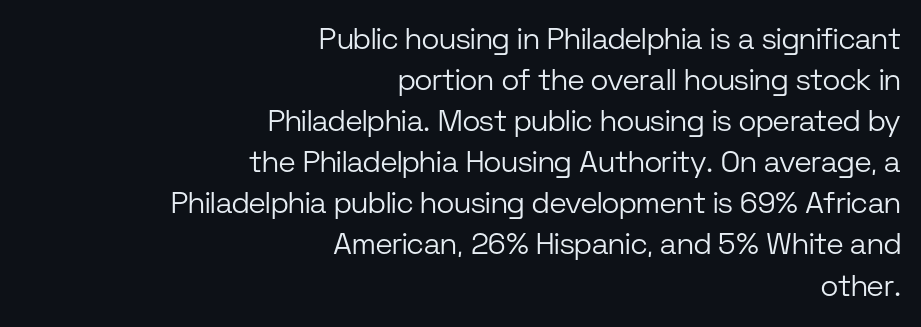
The image shows 30 px light sans-serif type, upright; set right-aligned, normal line spacing (1.37x), normal letter spacing, not underlined; low stroke contrast and a medium x-height.
